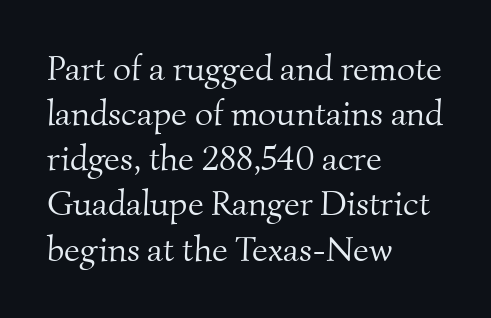
{"serif": "yes", "bold": "no", "weight": "light", "width": "normal", "stroke_contrast": "medium", "x_height": "small", "monospaced": "no", "underline": "no", "align": "left", "line_spacing": "normal", "line_spacing_ratio": 1.29, "letter_spacing": "normal", "letter_spacing_em": 0.0, "glyph_px": 35}
